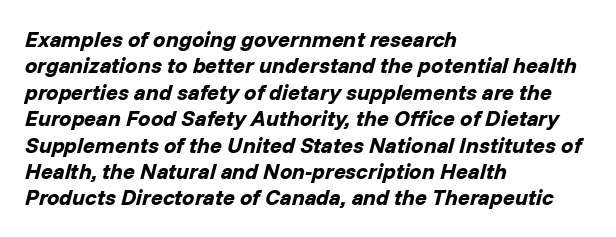
Q: Is the text bold? A: Yes.
Q: Is the text italic (slanted)? A: Yes, it leans right by about 14 degrees.
Q: Is the text underlined? A: No.
Q: How is the paragraph aligned? A: Left-aligned.
Q: Is the spacing between letters normal or unusually wide? A: Normal.
